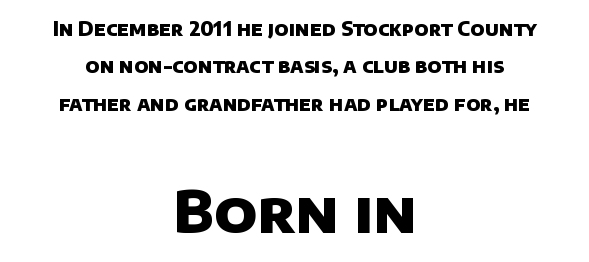
Q: Is the text bold? A: Yes.
Q: Is the typeface a serif or a sans-serif typeface? A: Sans-serif.
Q: Is the text underlined? A: No.
Q: How is the paragraph aligned? A: Centered.
Q: Is the spacing between letters normal or unusually wide? A: Normal.
Q: Is the spacing between lines tight, normal or loose? A: Loose.
Q: Which block of text is set in a larger size, the first (top) or the second (bottom)? A: The second (bottom) one.
Q: Width (condensed, normal, or wide)? A: Normal.
Q: Stroke contrast? A: Low.
Q: x-height? A: Large.
Q: Monospaced? A: No.
